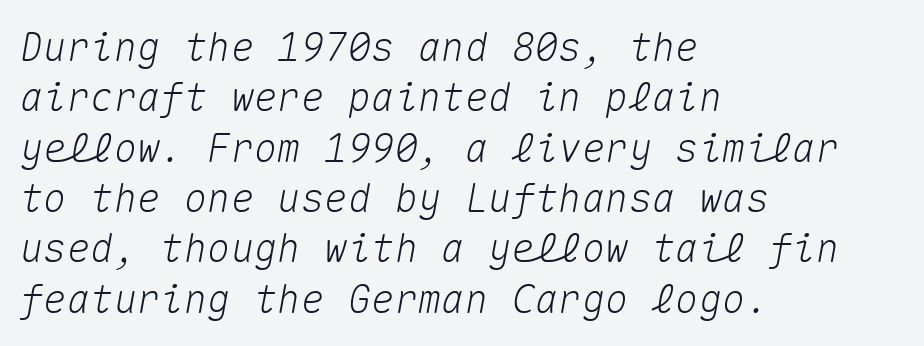
The gaps between neighbouring characters are ordinary and unremarkable. Line beginnings align vertically; line endings do not. Each new line begins a customary step beneath the previous one. Underlining? Definitely not there. Observe the lean: these are italic letterforms. Fixed-width glyphs throughout — classic coding-font behaviour.
